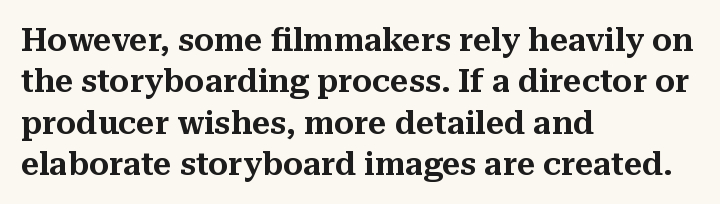
Q: Is the text italic (slanted)? A: No, it is upright.
Q: Is the typeface a serif or a sans-serif typeface? A: Serif.
Q: Is the text underlined? A: No.
Q: How is the paragraph aligned? A: Left-aligned.
Q: Is the spacing between letters normal or unusually wide? A: Normal.
Q: Is the spacing between lines tight, normal or loose? A: Normal.
Q: Width (condensed, normal, or wide)? A: Normal.
Q: Stroke contrast? A: Medium.
Q: x-height? A: Medium.
Q: Monospaced? A: No.
